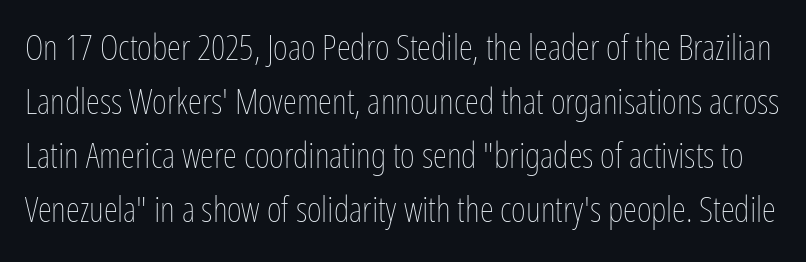
The image shows 36 px thin, condensed type, upright; set normal line spacing (1.5x), normal letter spacing, not underlined; low stroke contrast and a medium x-height.
